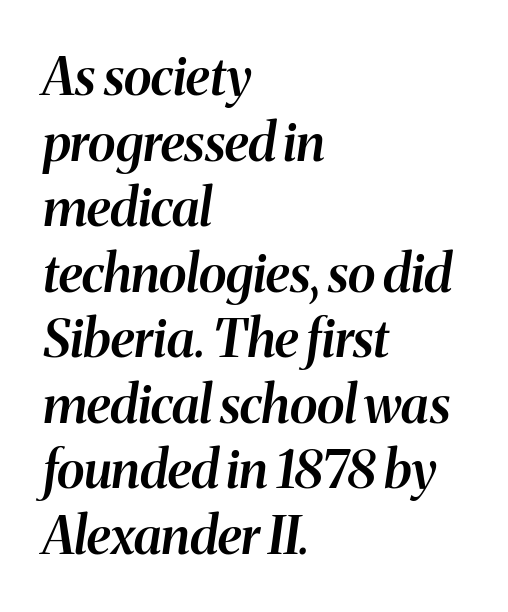
{"italic": "yes", "lean": "right", "slant_degrees": 8, "bold": "semi", "weight": "semibold", "width": "normal", "stroke_contrast": "medium", "x_height": "medium", "monospaced": "no", "underline": "no", "align": "left", "line_spacing": "normal", "line_spacing_ratio": 1.26, "letter_spacing": "normal", "letter_spacing_em": 0.0, "glyph_px": 52}
